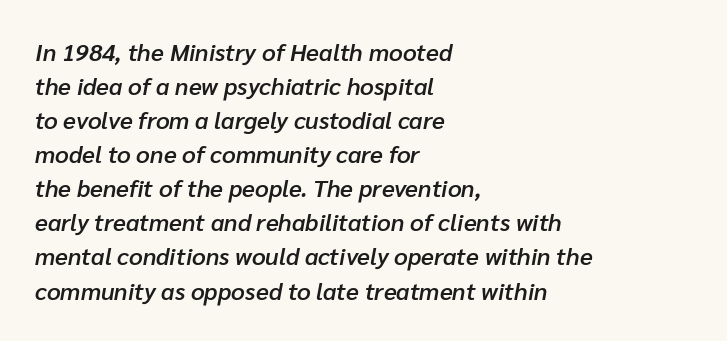
{"italic": "yes", "lean": "right", "slant_degrees": 10, "bold": "semi", "underline": "no", "align": "left", "line_spacing": "normal", "line_spacing_ratio": 1.42, "letter_spacing": "normal", "letter_spacing_em": 0.0, "glyph_px": 24}
